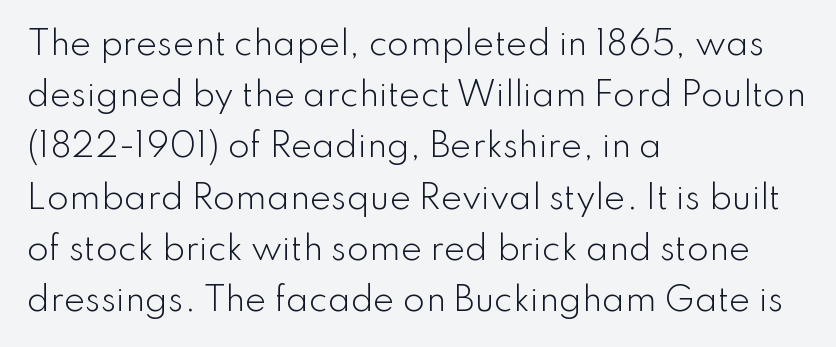
The image shows 32 px light sans-serif type, upright; set left-aligned, normal line spacing (1.6x), normal letter spacing, not underlined; low stroke contrast and a small x-height.
